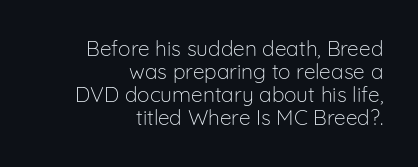
{"italic": "no", "bold": "no", "underline": "no", "align": "right", "line_spacing": "tight", "line_spacing_ratio": 1.1, "letter_spacing": "normal", "letter_spacing_em": 0.0, "glyph_px": 21}
